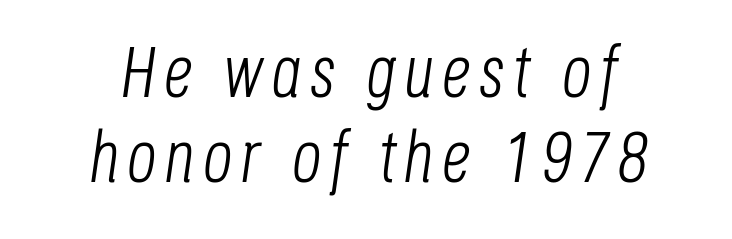
The image shows 73 px light, condensed type, italic (leaning right); set line spacing 1.17x, not underlined; low stroke contrast and a large x-height.
